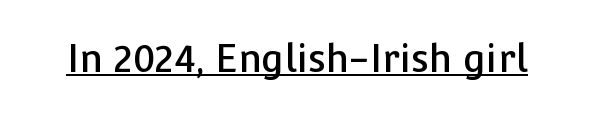
How are the letters spaced? Ordinarily, with no added tracking. Serif or sans? Sans — the stroke terminals are bare. A rule runs beneath these lines of type. Character widths vary here, with narrow letters taking less room than wide ones.
